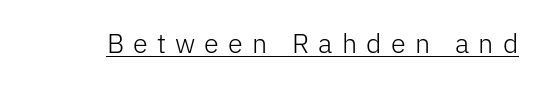
{"italic": "no", "bold": "no", "underline": "yes", "letter_spacing": "wide", "letter_spacing_em": 0.34, "glyph_px": 27}
